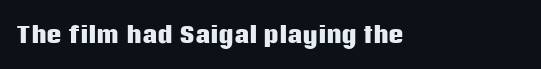
The letterforms sit shoulder to shoulder at normal distance. These lines were composed using upright roman letters. Check the space under the baseline: it is left empty. The sample has been set heavy, in full bold.
